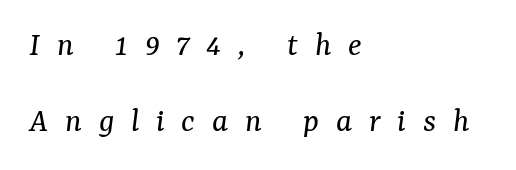
The letterforms stand isolated, each surrounded by extra space. Weight class: somewhere from thin through regular. The characters display serif detailing at their extremities. Is the block centered? No — it sits flush against the left margin.
